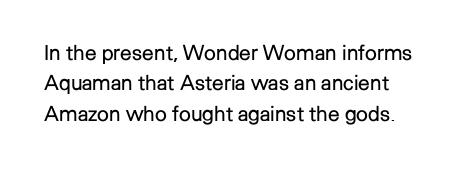
The line texture is even and compact thanks to regular tracking. Rows of type keep a routine distance in the vertical direction. The space directly below the letters is spotless. The letters stand upright; this is a roman face. The strokes carry an ordinary text weight at most.
